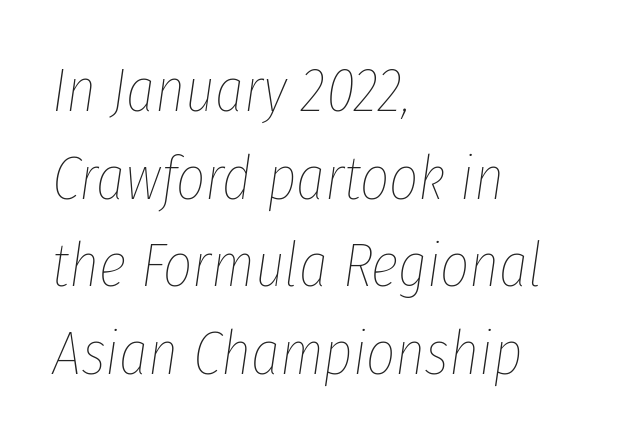
The image shows 63 px thin, condensed type, italic (leaning right); set left-aligned, normal line spacing (1.39x), normal letter spacing, not underlined; low stroke contrast and a medium x-height.
